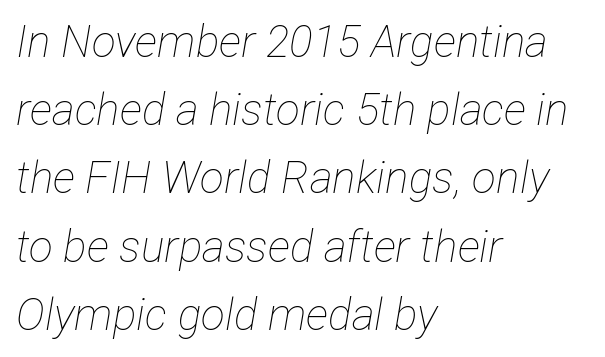
The passage shown is typed in a proportional face where columns would drift. Horizontal alignment here is leftward, the default for most running prose. The typesetting does not lean heavy: it is not bold. The axis of the letterforms is tilted away from vertical. The horizontal fit of the characters is conventional and even.
